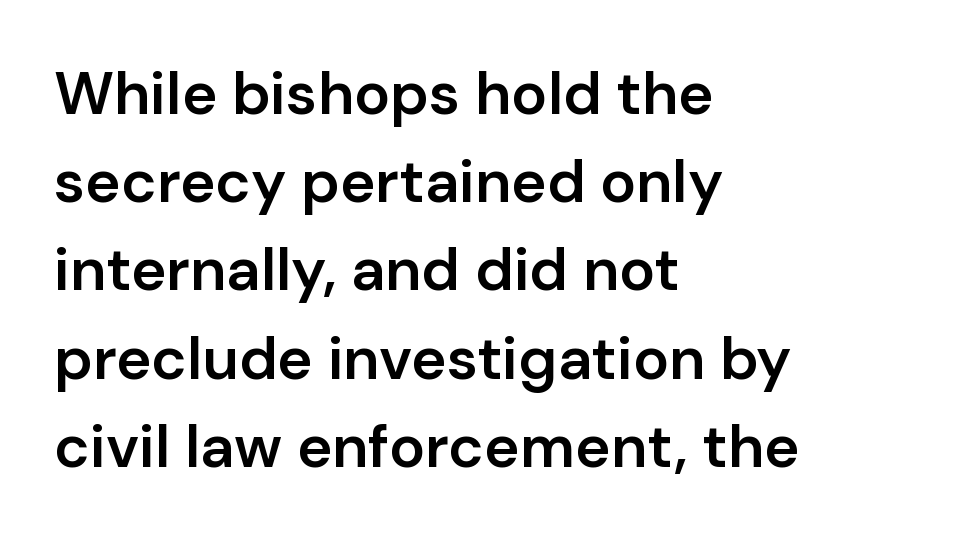
Q: Is the text bold? A: Semi-bold.
Q: Is the text italic (slanted)? A: No, it is upright.
Q: Is the typeface a serif or a sans-serif typeface? A: Sans-serif.
Q: Is the text underlined? A: No.
Q: How is the paragraph aligned? A: Left-aligned.
Q: Is the spacing between letters normal or unusually wide? A: Normal.
Q: Is the spacing between lines tight, normal or loose? A: Normal.
Q: Width (condensed, normal, or wide)? A: Normal.
Q: Stroke contrast? A: Low.
Q: x-height? A: Medium.
Q: Monospaced? A: No.
